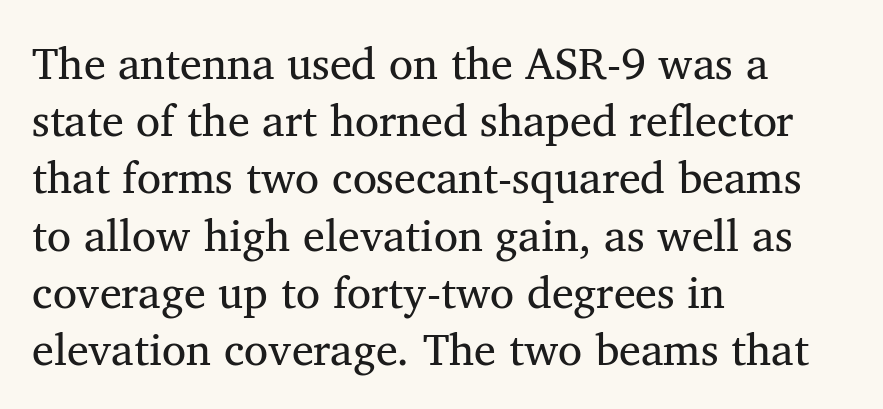
Q: Is the text bold? A: No.
Q: Is the text italic (slanted)? A: No, it is upright.
Q: Is the typeface a serif or a sans-serif typeface? A: Serif.
Q: Is the text underlined? A: No.
Q: How is the paragraph aligned? A: Left-aligned.
Q: Is the spacing between letters normal or unusually wide? A: Normal.
Q: Is the spacing between lines tight, normal or loose? A: Normal.
Q: Width (condensed, normal, or wide)? A: Normal.
Q: Stroke contrast? A: Medium.
Q: x-height? A: Medium.
Q: Monospaced? A: No.
